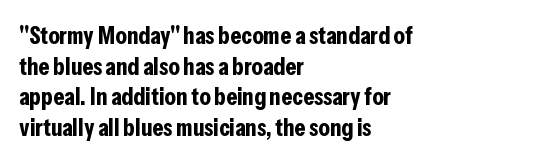
In CSS terms this would be text-align: left. Anything drawn beneath the words? Only blank space. Posture: upright roman. As a designer I'd log this as weight 700, bold.
